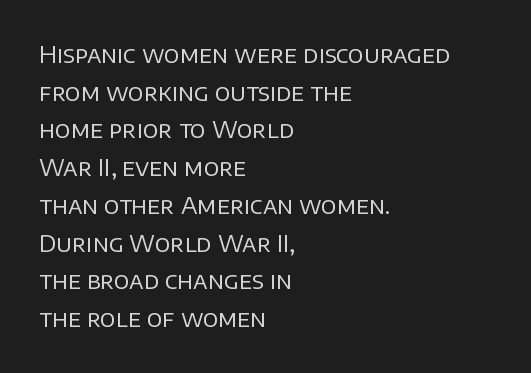
The image shows 23 px text type, upright; set left-aligned, normal line spacing (1.64x), normal letter spacing, not underlined.
